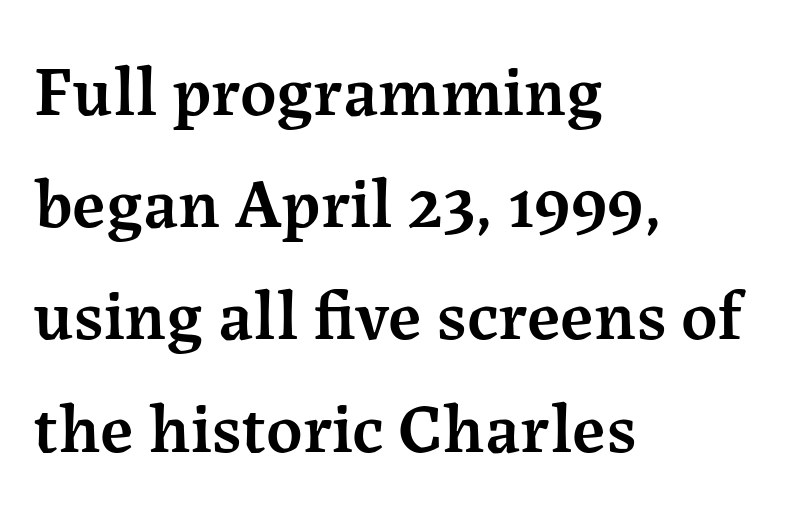
{"serif": "yes", "italic": "no", "bold": "semi", "weight": "semibold", "width": "normal", "stroke_contrast": "medium", "x_height": "medium", "monospaced": "no", "underline": "no", "align": "left", "line_spacing": "normal", "line_spacing_ratio": 1.58, "letter_spacing": "normal", "letter_spacing_em": 0.0, "glyph_px": 71}
